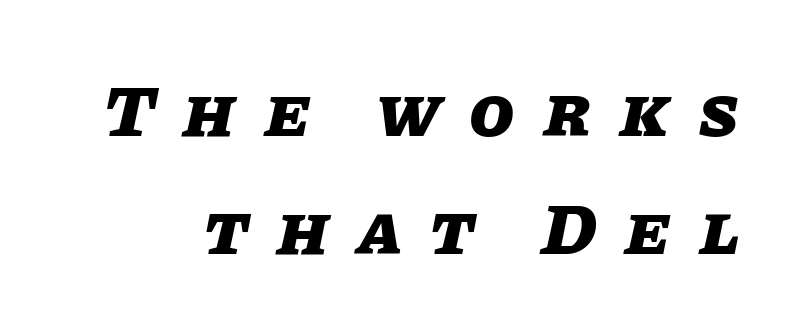
Look at the stroke-to-counter ratio: heavy, a bold. Character widths vary here, with narrow letters taking less room than wide ones. These lines have a slow, spaced-out rhythm from letter to letter. Italic: yes, the glyphs are oblique. Vertical spacing — default.
